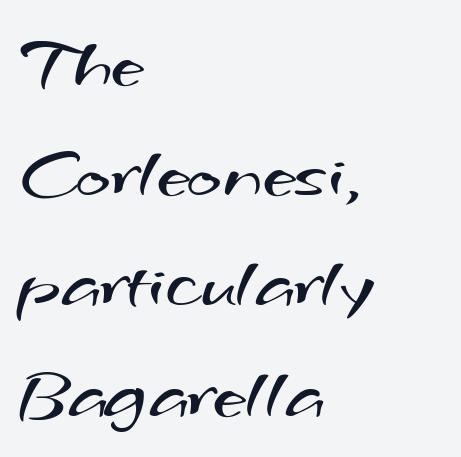
A typesetter would call this proportional, since set widths differ per character. The foot of each line stays bare and open. Alignment: flush left. Tracking value appears to be zero — textbook default spacing.
